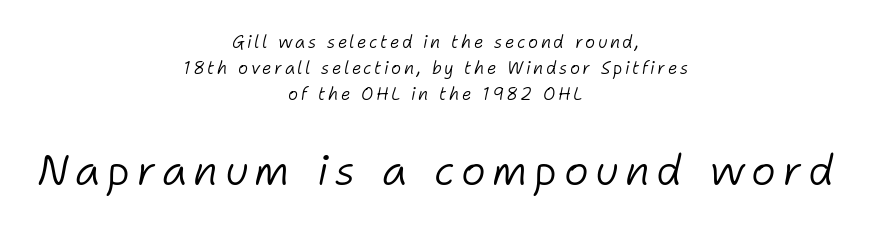
Q: Is the text bold? A: No.
Q: Is the text italic (slanted)? A: Yes, it leans right by about 11 degrees.
Q: Is the text underlined? A: No.
Q: How is the paragraph aligned? A: Centered.
Q: Is the spacing between lines tight, normal or loose? A: Normal.
Q: Which block of text is set in a larger size, the first (top) or the second (bottom)? A: The second (bottom) one.
Q: Width (condensed, normal, or wide)? A: Normal.
Q: Stroke contrast? A: Low.
Q: x-height? A: Medium.
Q: Monospaced? A: No.
